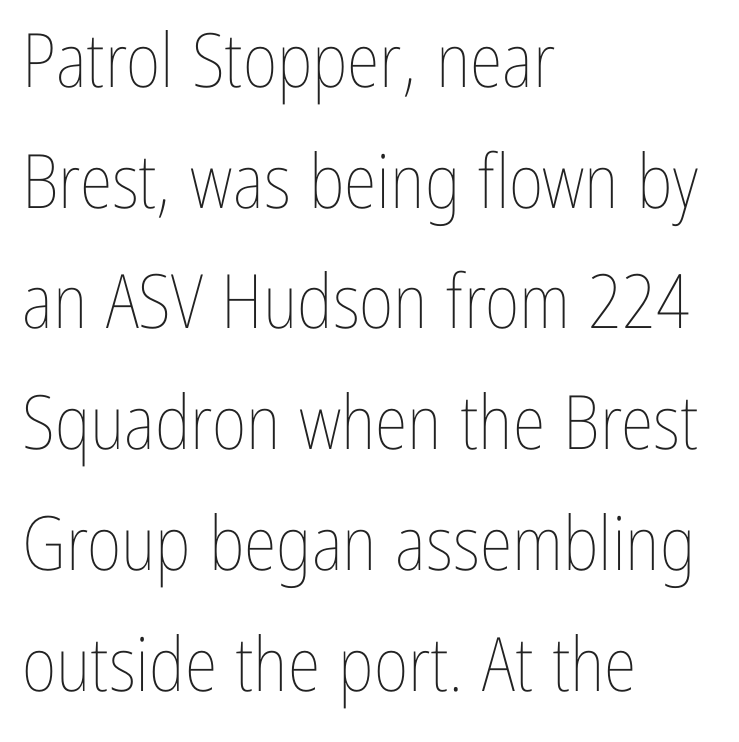
These lines are rendered in a variable-pitch font. The letters look calm and open, with moderate or lighter stems. Posture: vertical. The gaps between neighbouring characters are ordinary and unremarkable. Words float on clear page, feet unadorned.
